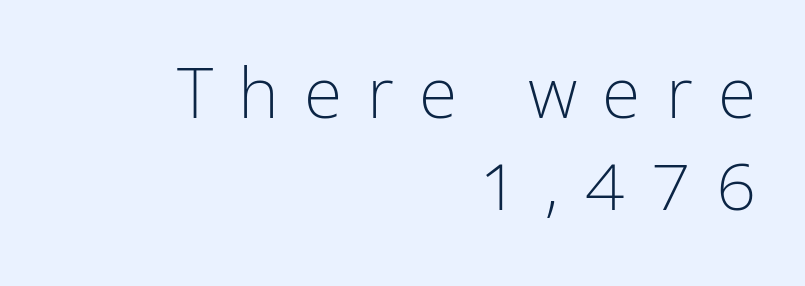
The image shows 70 px light, condensed sans-serif type, upright; set right-aligned, normal line spacing (1.31x), unusually wide letter spacing (+0.36 em), not underlined; low stroke contrast and a medium x-height.
